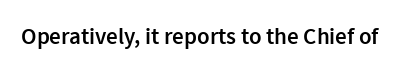
The image shows 23 px text type, upright; set normal letter spacing, not underlined.
